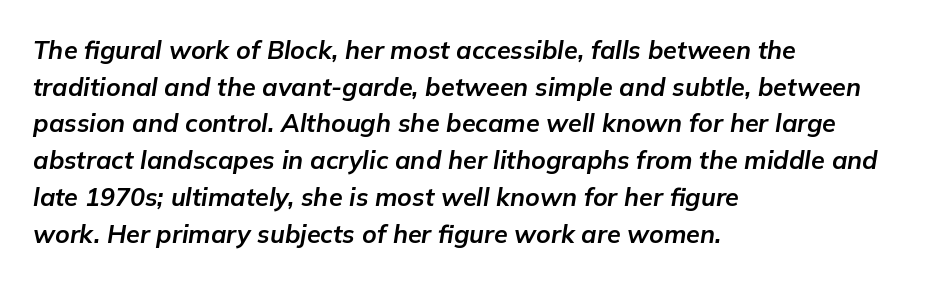
In CSS terms this would be text-align: left. Descenders hang freely into open space. In terms of letterspacing, this is plain default setting. Slant detected: the letters are inclined. These lines carry a lot of weight — the face is fully bold.
